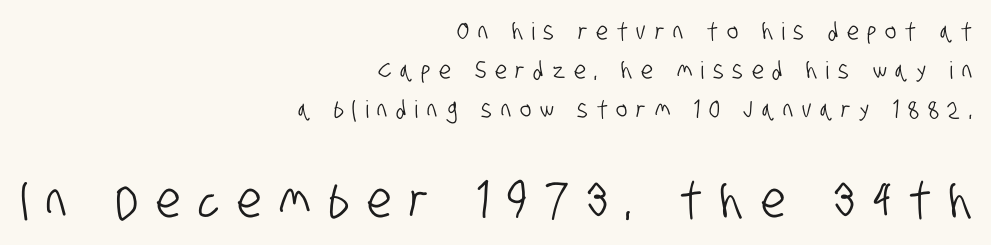
Q: Is the typeface a serif or a sans-serif typeface? A: Sans-serif.
Q: Is the text underlined? A: No.
Q: How is the paragraph aligned? A: Right-aligned.
Q: Is the spacing between letters normal or unusually wide? A: Unusually wide.
Q: Is the spacing between lines tight, normal or loose? A: Normal.
Q: Which block of text is set in a larger size, the first (top) or the second (bottom)? A: The second (bottom) one.
Q: Width (condensed, normal, or wide)? A: Condensed.
Q: Stroke contrast? A: Low.
Q: x-height? A: Large.
Q: Monospaced? A: No.
